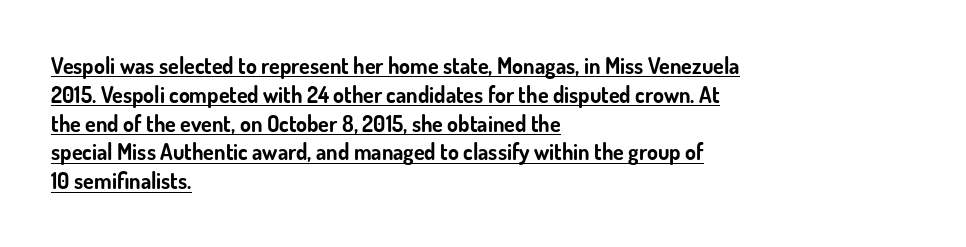
The image shows 22 px bold type, upright; set left-aligned, normal line spacing (1.31x), normal letter spacing, underlined.
